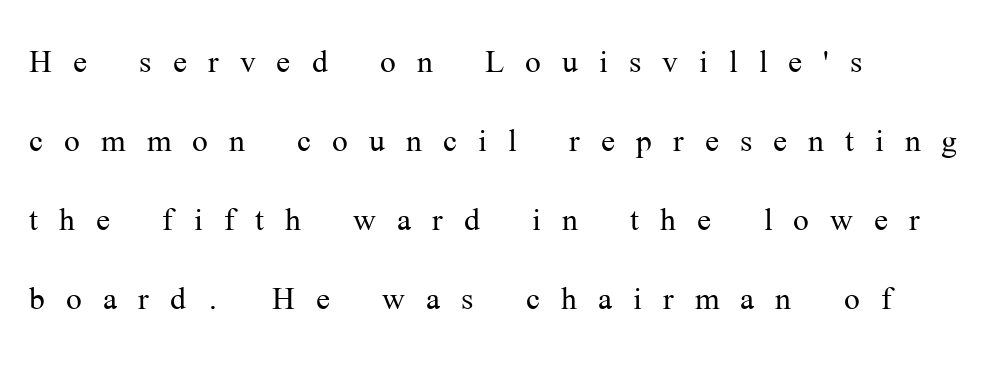
{"serif": "yes", "italic": "no", "bold": "no", "weight": "light", "width": "normal", "stroke_contrast": "medium", "x_height": "medium", "monospaced": "no", "underline": "no", "align": "left", "line_spacing_ratio": 1.88, "letter_spacing": "wide", "letter_spacing_em": 0.5, "glyph_px": 42}
